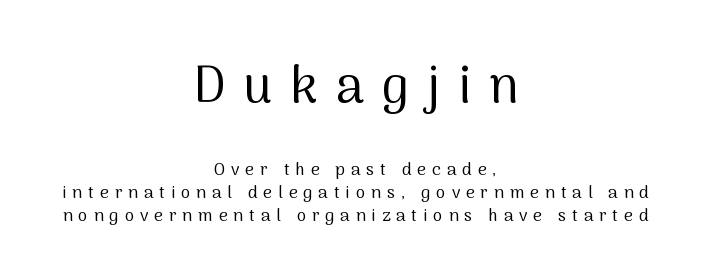
Unlike a traditional serif, this face leaves its strokes unadorned. Someone cranked the tracking dial way up on this one. Compare the two chunks: the upper has the greater cap height. This sample has the flowing, uneven cadence of proportional lettering. Which margin do the lines hug? Neither — every line sits in the middle. Reading down the column, the eye jumps a familiar distance to each next line.
